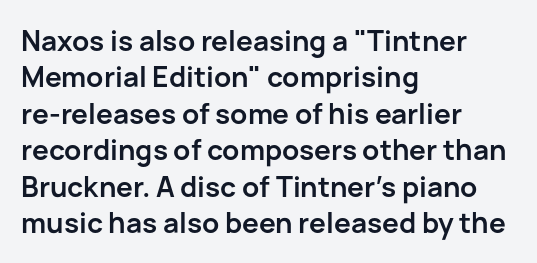
{"serif": "no", "italic": "no", "bold": "yes", "weight": "semibold", "width": "normal", "stroke_contrast": "low", "x_height": "medium", "monospaced": "no", "underline": "no", "align": "left", "line_spacing": "normal", "line_spacing_ratio": 1.3, "letter_spacing": "normal", "letter_spacing_em": 0.0, "glyph_px": 28}
